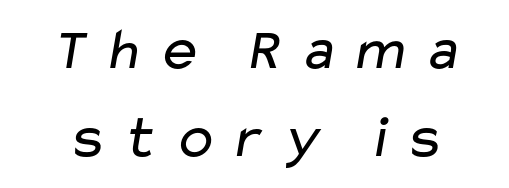
Underline: absent. Regarding leading, the lines here are spaced in the standard way. The tracking reads as deliberately expanded to a designer's eye. The typesetting does not lean heavy: it is not bold. This is sans-serif lettering, the kind often seen on screens and signage.
